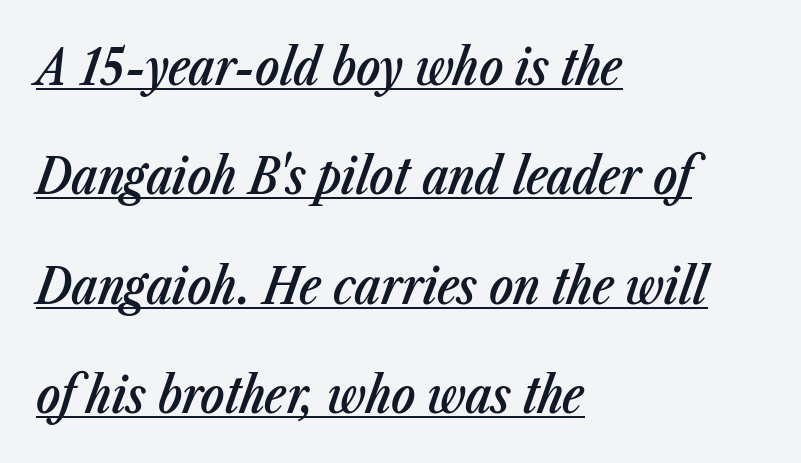
Q: Is the text bold? A: Semi-bold.
Q: Is the text italic (slanted)? A: Yes, it leans right by about 23 degrees.
Q: Is the text underlined? A: Yes.
Q: How is the paragraph aligned? A: Left-aligned.
Q: Is the spacing between letters normal or unusually wide? A: Normal.
Q: Is the spacing between lines tight, normal or loose? A: Loose.
Q: Width (condensed, normal, or wide)? A: Condensed.
Q: Stroke contrast? A: Low.
Q: x-height? A: Medium.
Q: Monospaced? A: No.
